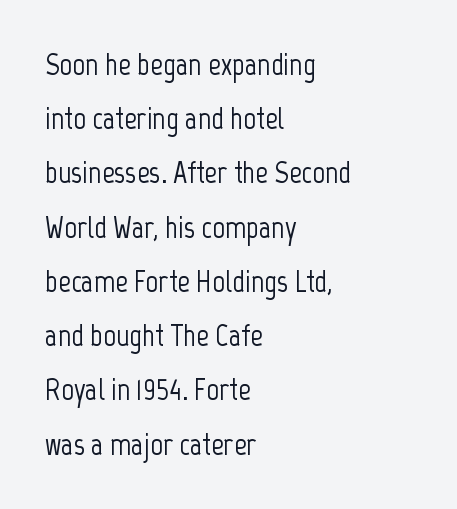
{"serif": "no", "italic": "no", "width": "condensed", "stroke_contrast": "low", "x_height": "medium", "monospaced": "no", "underline": "no", "align": "left", "line_spacing_ratio": 1.75, "letter_spacing": "normal", "letter_spacing_em": 0.0, "glyph_px": 31}
